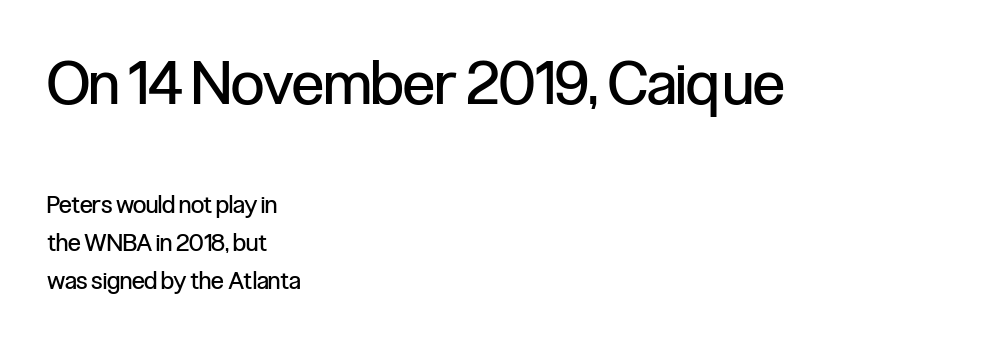
The image shows 60 px regular-weight, condensed sans-serif type, upright; set left-aligned, normal line spacing (1.58x), normal letter spacing, not underlined; the first (top) block is 2.5x larger; low stroke contrast and a medium x-height.
